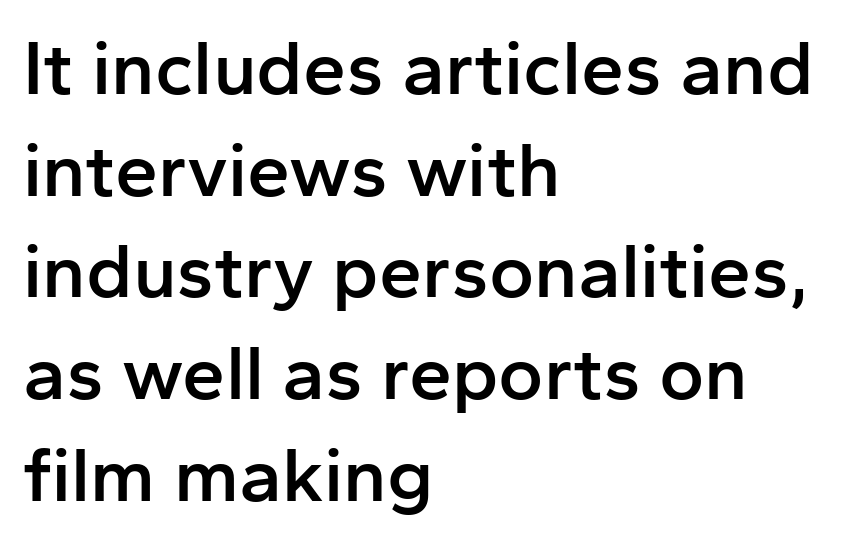
{"serif": "no", "italic": "no", "bold": "semi", "weight": "semibold", "width": "normal", "stroke_contrast": "low", "x_height": "medium", "monospaced": "no", "underline": "no", "align": "left", "line_spacing": "normal", "line_spacing_ratio": 1.32, "letter_spacing": "normal", "letter_spacing_em": 0.0, "glyph_px": 77}
